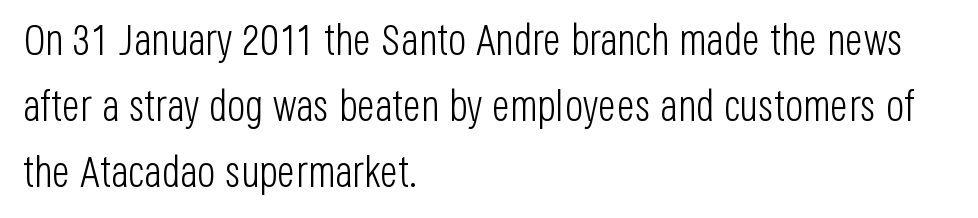
The specimen reads as upright at a glance. Proportional: the letters do not fall into vertical columns. Bare-footed words on every line. The gaps between neighbouring characters are ordinary and unremarkable. Baseline-to-baseline distance is the conventional proportion of letter height. The typeface chosen for these lines omits serifs.
